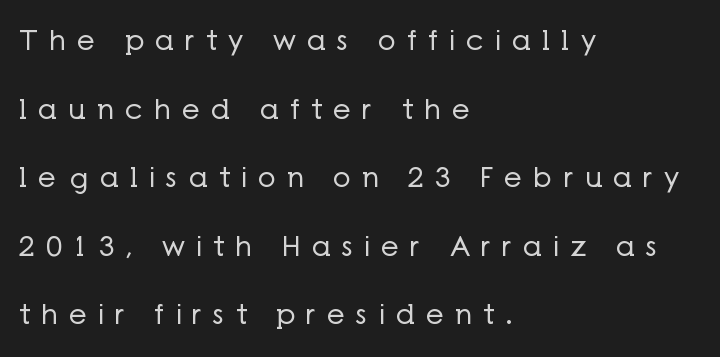
A light-to-regular cut is what we see here. Quick note: underline off. A typesetter would call this proportional, since set widths differ per character. In CSS terms this would be text-align: left. A typesetter would call this heavily tracked-out type. The block of text is sparse from top to bottom, with ample space between rows.
